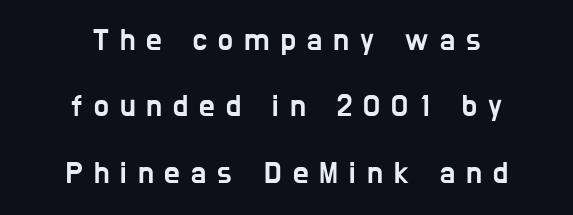
{"serif": "no", "italic": "no", "width": "condensed", "stroke_contrast": "low", "x_height": "medium", "monospaced": "no", "underline": "no", "align": "center", "line_spacing": "loose", "line_spacing_ratio": 2.14, "letter_spacing": "wide", "letter_spacing_em": 0.36, "glyph_px": 31}
